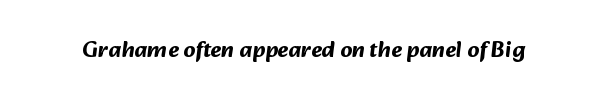
Q: Is the text bold? A: Yes.
Q: Is the text underlined? A: No.
Q: Is the spacing between letters normal or unusually wide? A: Normal.
